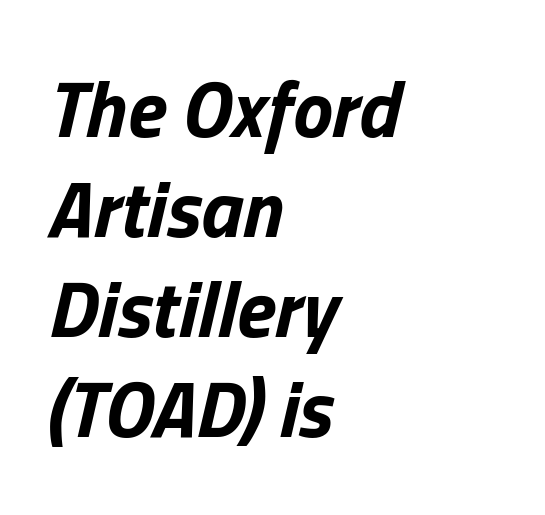
How would I describe the line gaps? Plain and ordinary. There's an unmistakable incline to the writing here. Bare-footed words on every line. Character widths vary here, with narrow letters taking less room than wide ones. In CSS terms this would be text-align: left.
